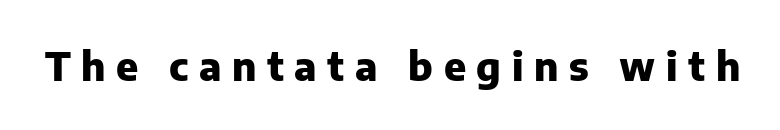
{"serif": "no", "italic": "no", "bold": "yes", "weight": "heavy", "width": "normal", "stroke_contrast": "low", "x_height": "medium", "monospaced": "no", "underline": "no", "letter_spacing": "wide", "letter_spacing_em": 0.27, "glyph_px": 39}
